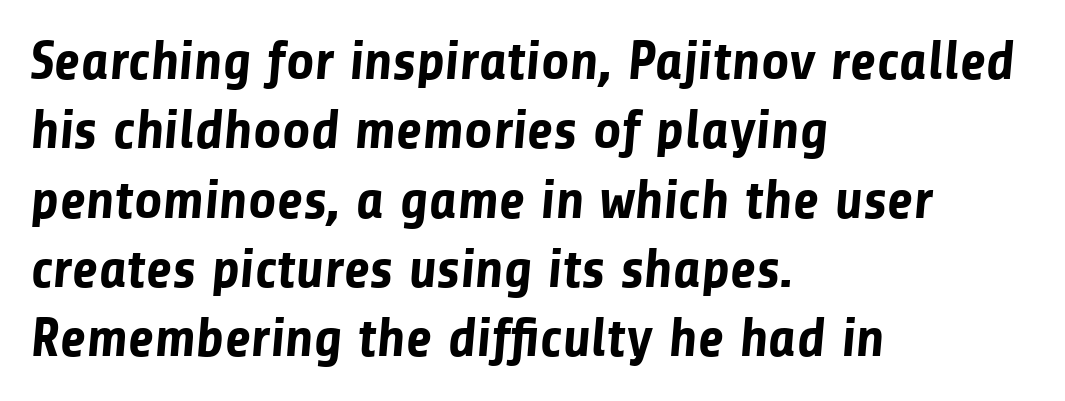
How heavy is the stroke? Heavy — this is a bold. Typeset ragged right — the left edge is the straight one. Each letter keeps its own natural width here, so spacing adapts to shape. Unmarked baselines from the first word to the last. Line spacing here is normal.
